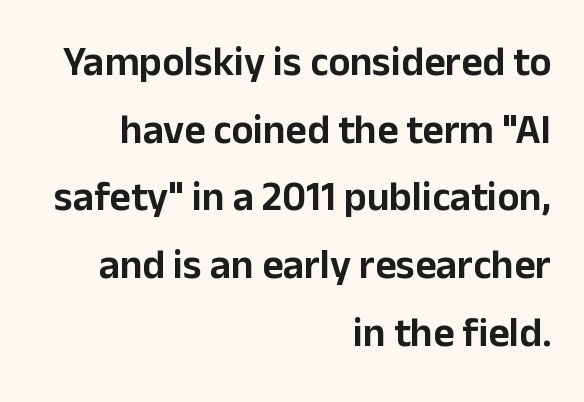
The image shows 41 px sans-serif type, upright; set right-aligned, normal line spacing (1.65x), normal letter spacing, not underlined; low stroke contrast and a medium x-height.
